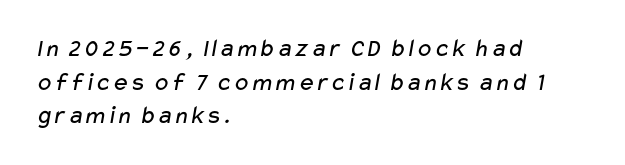
The image shows 26 px text type; set left-aligned, normal line spacing (1.29x), normal letter spacing, not underlined.
